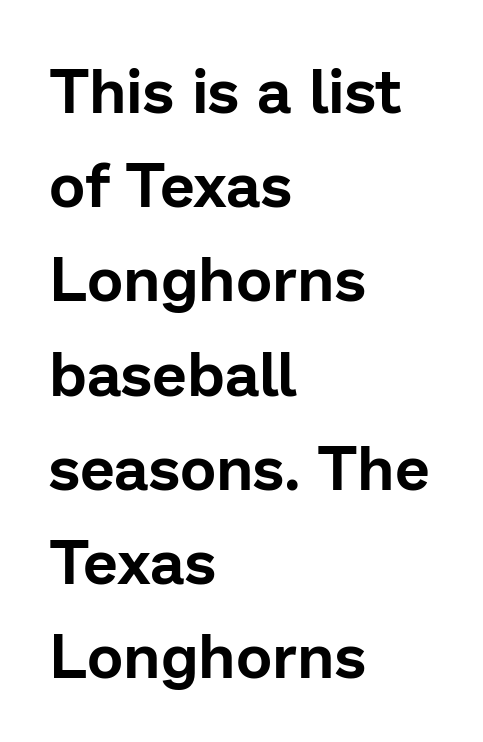
Q: Is the text italic (slanted)? A: No, it is upright.
Q: Is the typeface a serif or a sans-serif typeface? A: Sans-serif.
Q: Is the text underlined? A: No.
Q: How is the paragraph aligned? A: Left-aligned.
Q: Is the spacing between letters normal or unusually wide? A: Normal.
Q: Is the spacing between lines tight, normal or loose? A: Normal.
Q: Width (condensed, normal, or wide)? A: Normal.
Q: Stroke contrast? A: Low.
Q: x-height? A: Medium.
Q: Monospaced? A: No.
